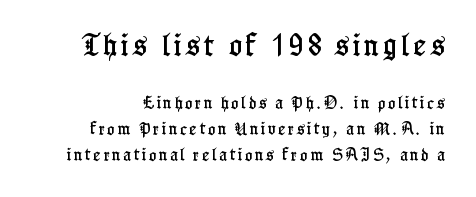
Q: Is the text italic (slanted)? A: No, it is upright.
Q: Is the text underlined? A: No.
Q: Which block of text is set in a larger size, the first (top) or the second (bottom)? A: The first (top) one.
